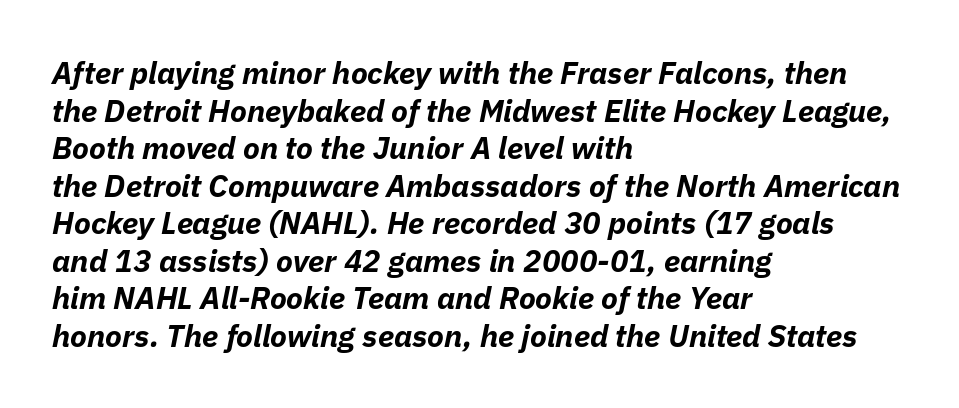
How are the letters spaced? Ordinarily, with no added tracking. As a designer I'd log this as weight 700, bold. Notice how the stems are inclined rather than vertical — that's the hallmark of italics. Anything drawn beneath the words? Only blank space.
